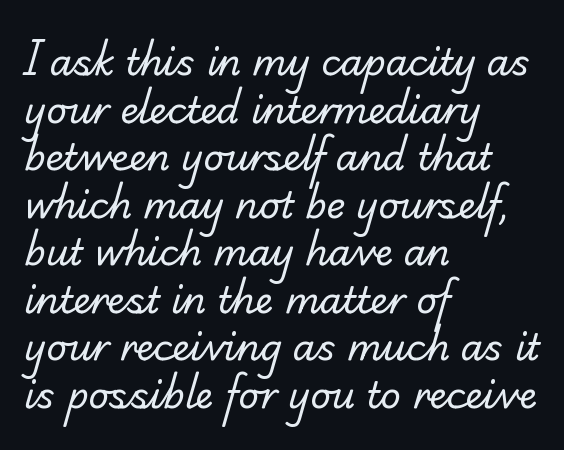
The image shows 36 px regular-weight serif type; set left-aligned, normal line spacing (1.32x), normal letter spacing, not underlined; low stroke contrast and a small x-height.
